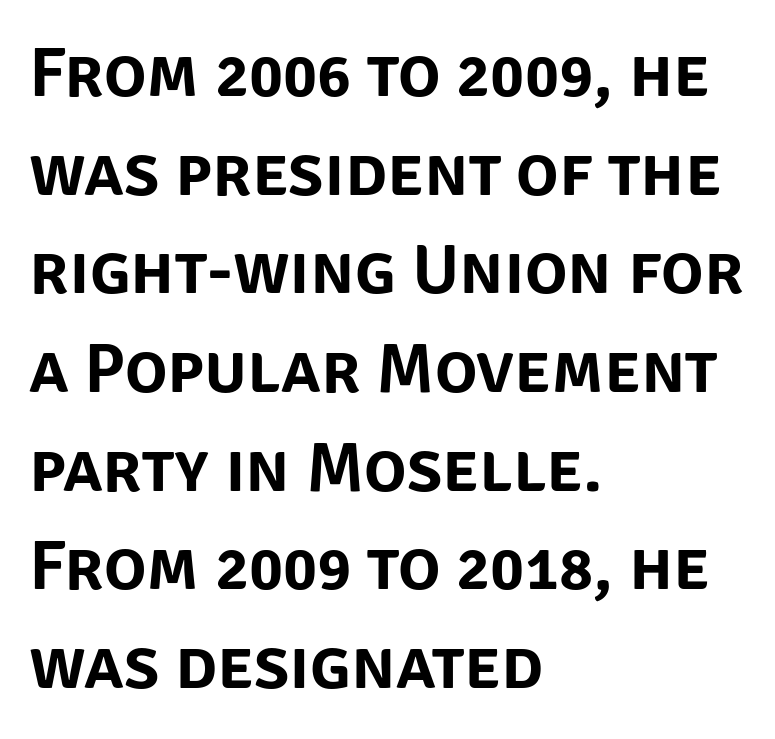
Q: Is the text italic (slanted)? A: No, it is upright.
Q: Is the typeface a serif or a sans-serif typeface? A: Sans-serif.
Q: Is the text underlined? A: No.
Q: How is the paragraph aligned? A: Left-aligned.
Q: Is the spacing between letters normal or unusually wide? A: Normal.
Q: Is the spacing between lines tight, normal or loose? A: Normal.
Q: Width (condensed, normal, or wide)? A: Normal.
Q: Stroke contrast? A: Low.
Q: x-height? A: Large.
Q: Monospaced? A: No.
